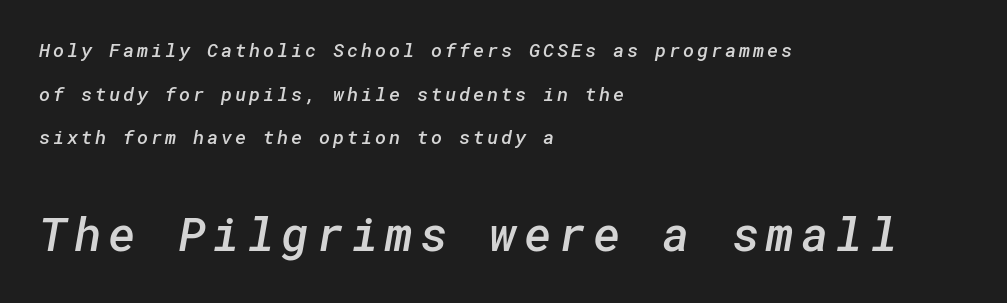
Block two is the big one; block one sits smaller above it. This sample is left-justified, so line endings fall wherever the words run out. Examine the stroke ends and you'll find no serifs. Baseline-to-baseline distance is far greater than the letter height.
